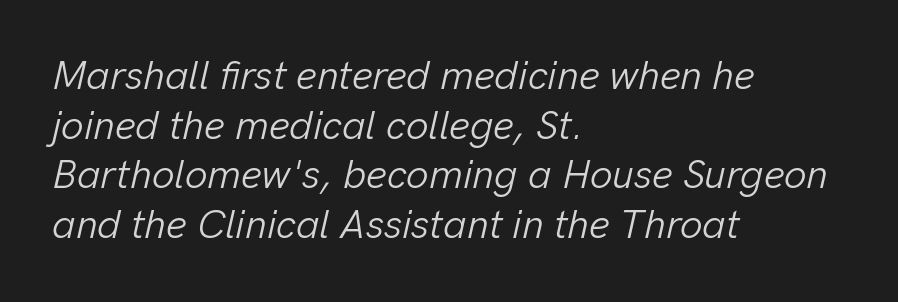
The image shows 40 px light type, italic (leaning right); set left-aligned, line spacing 1.24x, normal letter spacing, not underlined; low stroke contrast and a medium x-height.
